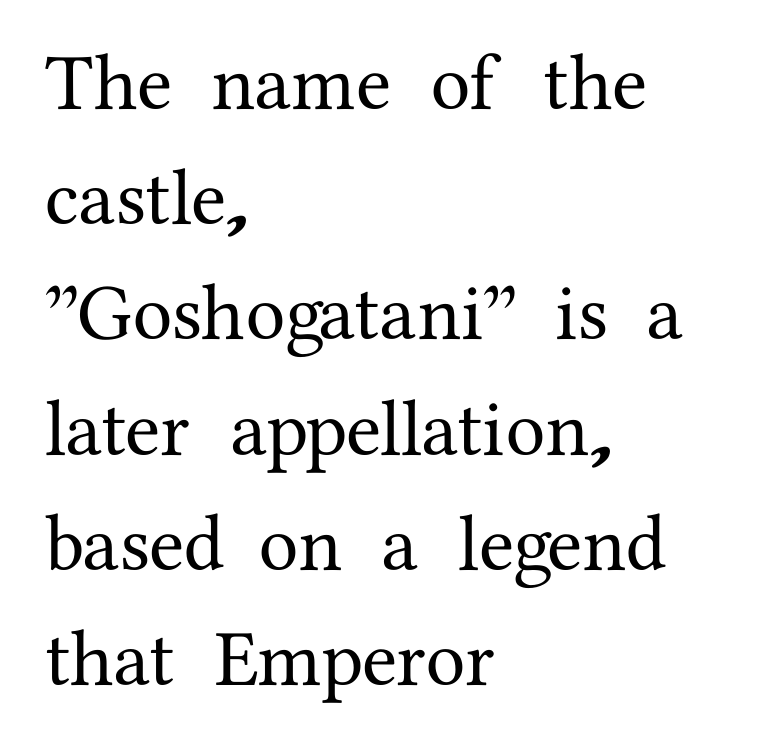
{"serif": "yes", "italic": "no", "width": "normal", "stroke_contrast": "medium", "x_height": "medium", "monospaced": "no", "underline": "no", "align": "left", "line_spacing": "normal", "line_spacing_ratio": 1.44, "letter_spacing": "normal", "letter_spacing_em": 0.0, "glyph_px": 80}
